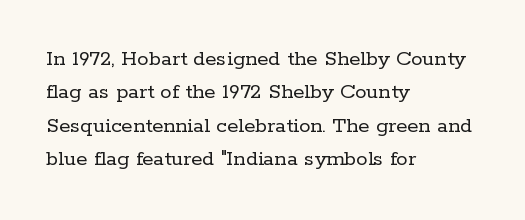
The image shows 23 px text type, upright; set left-aligned, normal line spacing (1.45x), normal letter spacing, not underlined.
